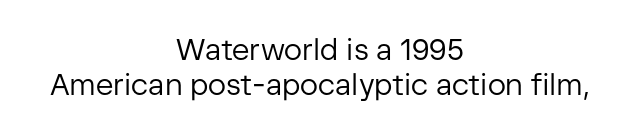
{"serif": "no", "italic": "no", "bold": "no", "weight": "regular", "width": "normal", "stroke_contrast": "low", "x_height": "medium", "monospaced": "no", "underline": "no", "align": "center", "line_spacing_ratio": 1.18, "letter_spacing": "normal", "letter_spacing_em": 0.0, "glyph_px": 30}
